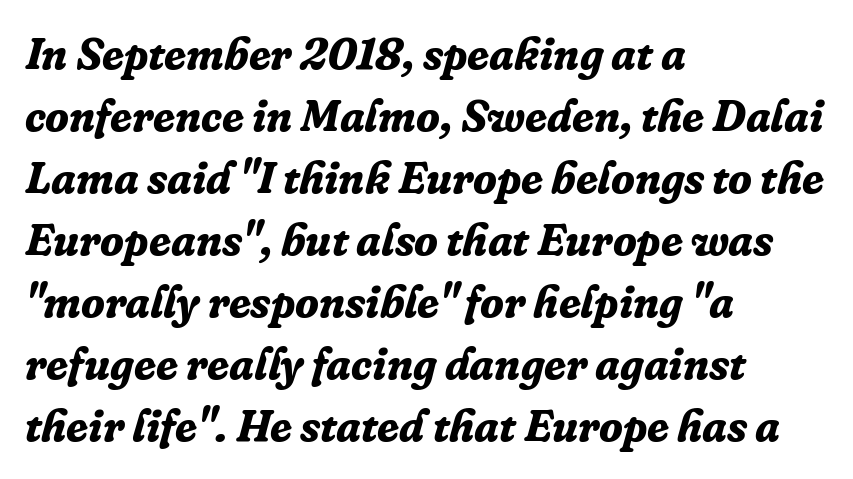
Horizontal alignment here is leftward, the default for most running prose. Think of a printed novel: that variable character pitch is what you see here. Quick note: italic. Has an underline been added? It has not.
